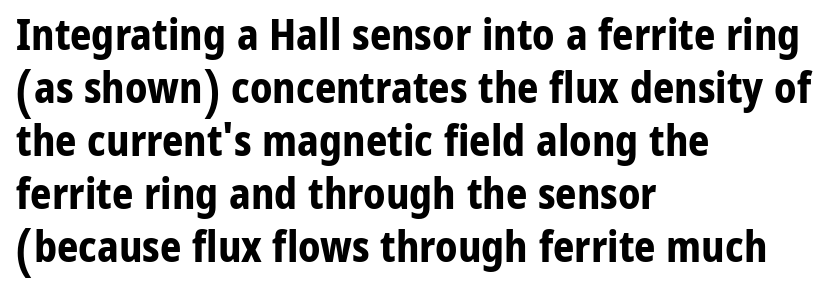
If you measured baseline to baseline, you'd find a middling distance. Do the characters align in a grid? No, the font is proportional. The characters display no serif detailing; their extremities are plain. No italicization has been applied; the sample stays upright.
